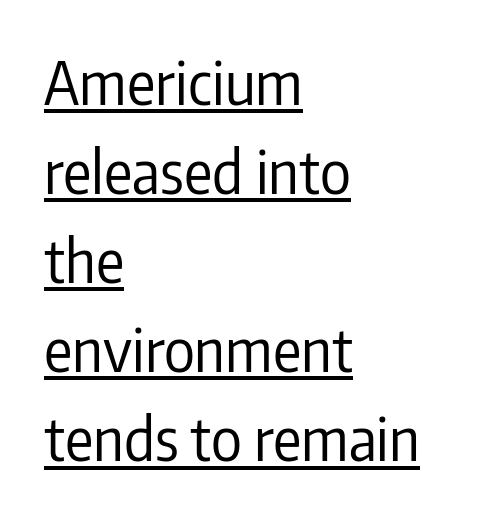
Looks like regular typesetting: each glyph gets only the width it needs. Normally led — the rows are evenly, conventionally spaced. The characters display no serif detailing; their extremities are plain. Italic? Not at all — the glyphs are vertical. Leftover space on each line is placed entirely after the last word.
